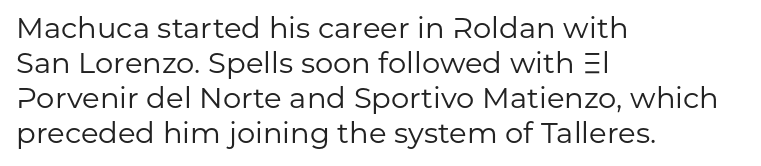
Q: Is the text bold? A: No.
Q: Is the text italic (slanted)? A: No, it is upright.
Q: Is the typeface a serif or a sans-serif typeface? A: Sans-serif.
Q: Is the text underlined? A: No.
Q: How is the paragraph aligned? A: Left-aligned.
Q: Is the spacing between letters normal or unusually wide? A: Normal.
Q: Width (condensed, normal, or wide)? A: Normal.
Q: Stroke contrast? A: Low.
Q: x-height? A: Medium.
Q: Monospaced? A: No.
